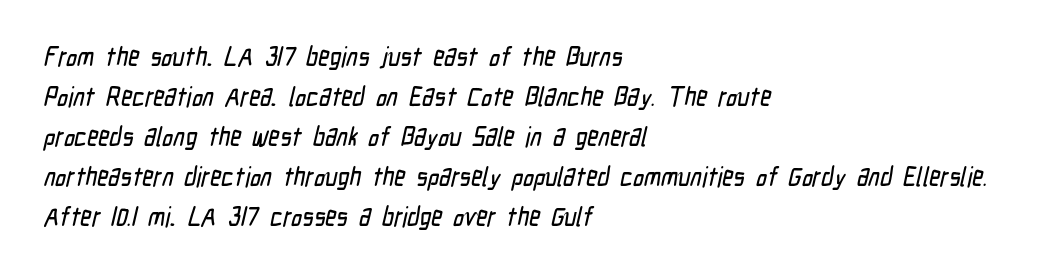
Q: Is the text underlined? A: No.
Q: How is the paragraph aligned? A: Left-aligned.
Q: Is the spacing between letters normal or unusually wide? A: Normal.
Q: Is the spacing between lines tight, normal or loose? A: Normal.
